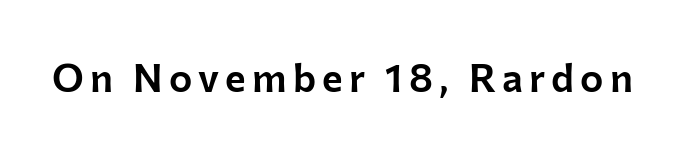
Q: Is the text italic (slanted)? A: No, it is upright.
Q: Is the typeface a serif or a sans-serif typeface? A: Sans-serif.
Q: Is the text underlined? A: No.
Q: Width (condensed, normal, or wide)? A: Normal.
Q: Stroke contrast? A: Low.
Q: x-height? A: Medium.
Q: Monospaced? A: No.
